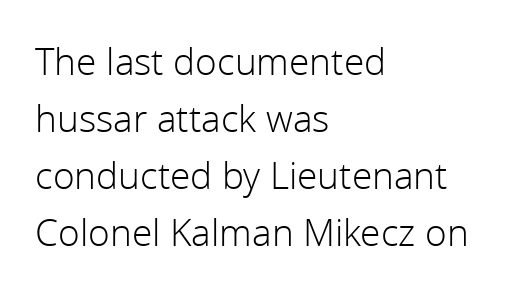
The gaps between neighbouring characters are ordinary and unremarkable. Weight: regular or lighter. This is the regular roman posture of the typeface. Students, observe: this is what conventionally led text looks like. Decoration check: the copy has no underline.
